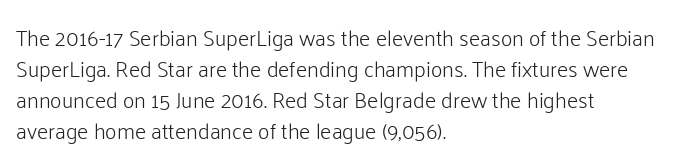
The words here are not underlined. Default kerning and tracking; the words read as compact shapes. The paragraph shown leans on its left margin. Posture: straight, roman, zero tilt. Vertical stems look standard width or narrower in stroke. Vertical spacing — default.
